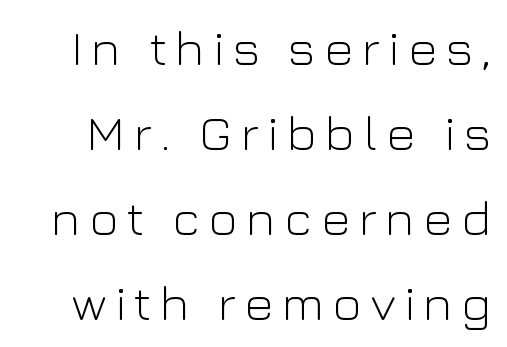
{"serif": "no", "italic": "no", "bold": "no", "weight": "light", "width": "normal", "stroke_contrast": "low", "x_height": "medium", "monospaced": "no", "underline": "no", "line_spacing": "normal", "line_spacing_ratio": 1.7, "glyph_px": 50}
